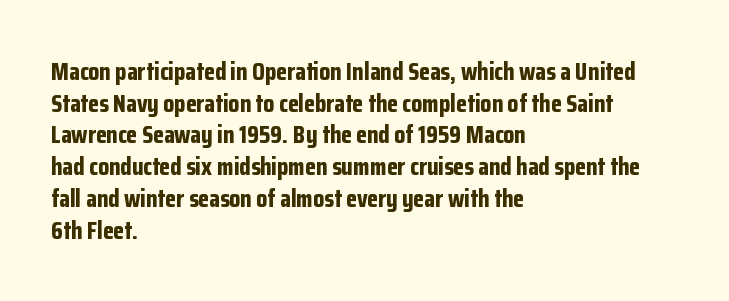
Short and long lines alike share a common starting point at left. The vertical gap from one line to the next is medium. Does the lettering tilt? It doesn't — this is upright. Underline: absent. The tracking reads as untouched default to a designer's eye. Chunky letters — that's bold for sure.
